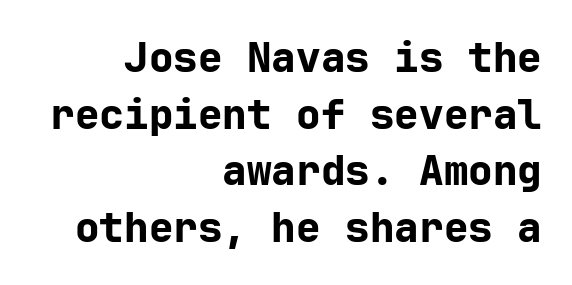
The image shows 41 px bold sans-serif type, upright; set right-aligned, normal line spacing (1.38x), normal letter spacing, not underlined; low stroke contrast and a medium x-height.
